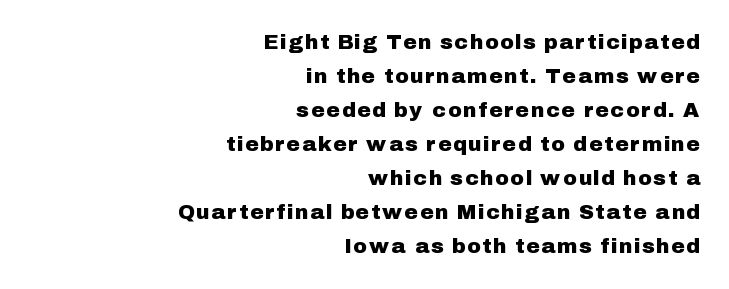
Q: Is the text italic (slanted)? A: No, it is upright.
Q: Is the text underlined? A: No.
Q: How is the paragraph aligned? A: Right-aligned.
Q: Is the spacing between lines tight, normal or loose? A: Normal.
